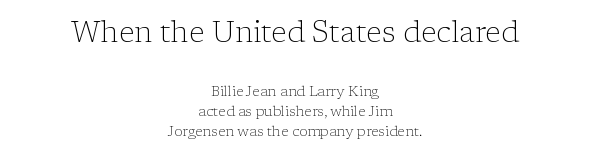
The image shows 29 px light serif type, upright; set centered, normal line spacing (1.43x), normal letter spacing, not underlined; the first (top) block is 2.07x larger; low stroke contrast and a medium x-height.
